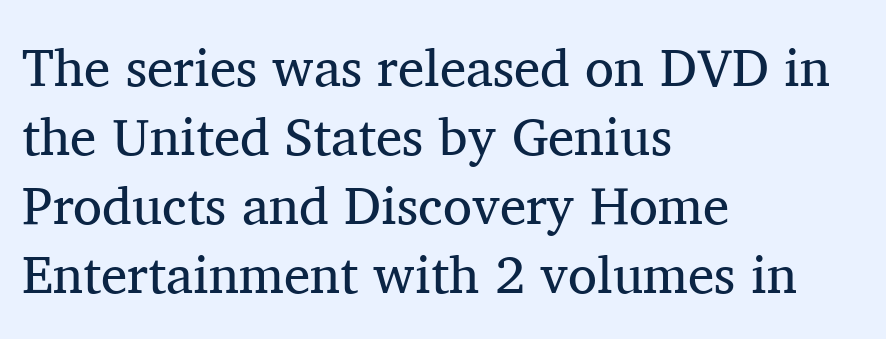
{"serif": "yes", "italic": "no", "bold": "no", "weight": "regular", "width": "normal", "stroke_contrast": "medium", "x_height": "medium", "monospaced": "no", "underline": "no", "align": "left", "line_spacing": "normal", "line_spacing_ratio": 1.3, "letter_spacing": "normal", "letter_spacing_em": 0.0, "glyph_px": 53}
